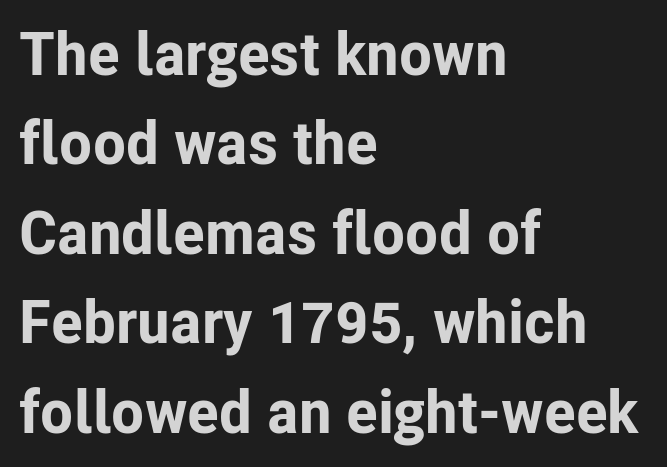
{"serif": "no", "italic": "no", "bold": "yes", "weight": "bold", "width": "normal", "stroke_contrast": "low", "x_height": "medium", "monospaced": "no", "underline": "no", "align": "left", "line_spacing": "normal", "line_spacing_ratio": 1.49, "letter_spacing": "normal", "letter_spacing_em": 0.0, "glyph_px": 60}
